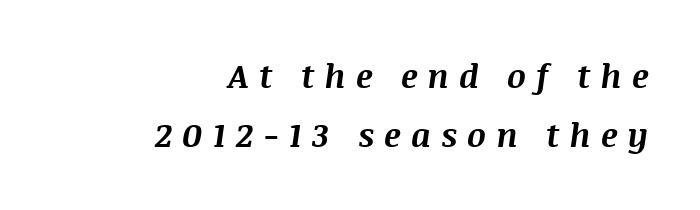
{"italic": "yes", "lean": "right", "slant_degrees": 8, "bold": "yes", "weight": "bold", "width": "normal", "stroke_contrast": "medium", "x_height": "large", "monospaced": "no", "underline": "no", "align": "right", "line_spacing_ratio": 1.8, "letter_spacing": "wide", "letter_spacing_em": 0.3, "glyph_px": 33}
